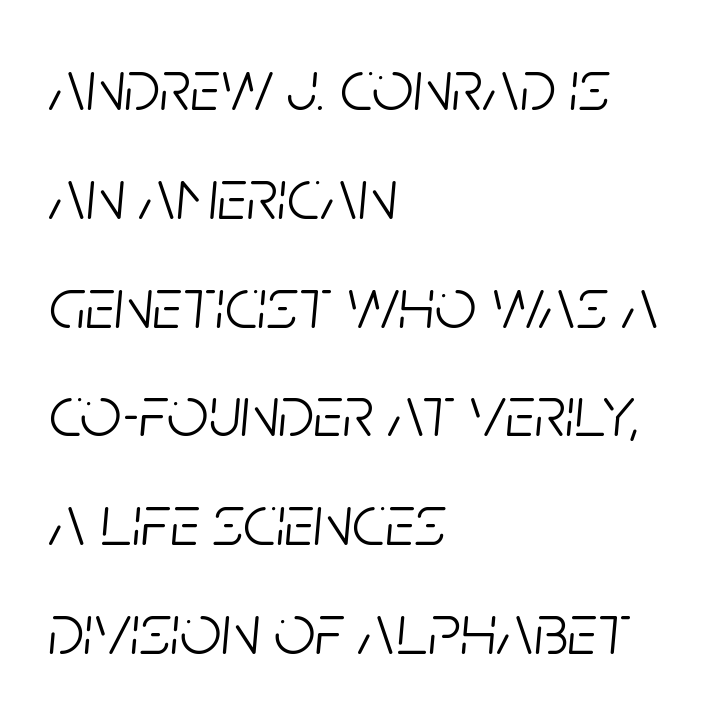
The image shows 73 px light, condensed type, italic (leaning right); set left-aligned, normal line spacing (1.49x), normal letter spacing, not underlined; low stroke contrast and a large x-height.
